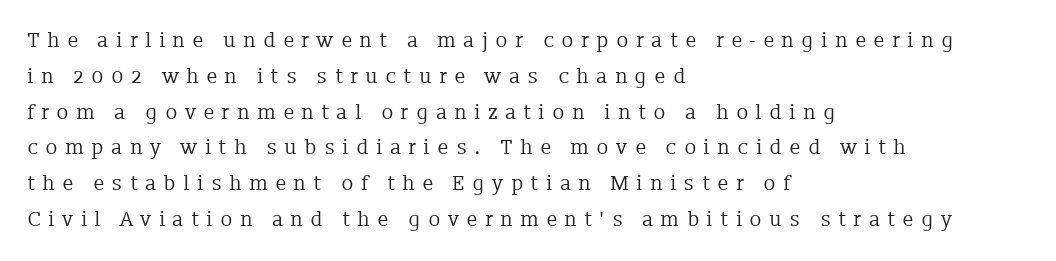
The image shows 20 px text type, upright; set left-aligned, line spacing 1.79x, unusually wide letter spacing (+0.38 em), not underlined.
